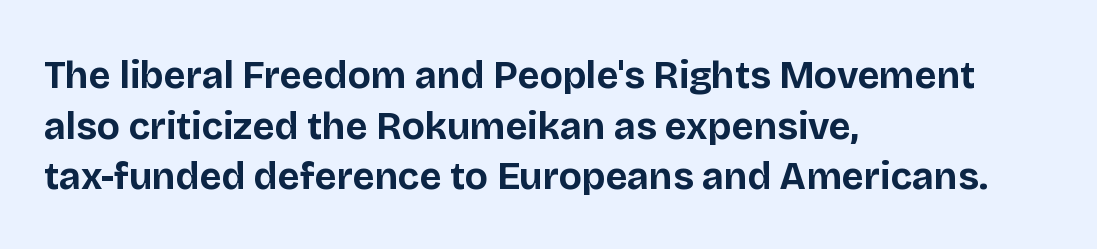
Q: Is the text bold? A: Yes.
Q: Is the text italic (slanted)? A: No, it is upright.
Q: Is the typeface a serif or a sans-serif typeface? A: Sans-serif.
Q: Is the text underlined? A: No.
Q: How is the paragraph aligned? A: Left-aligned.
Q: Is the spacing between letters normal or unusually wide? A: Normal.
Q: Is the spacing between lines tight, normal or loose? A: Normal.
Q: Width (condensed, normal, or wide)? A: Normal.
Q: Stroke contrast? A: Low.
Q: x-height? A: Large.
Q: Monospaced? A: No.
